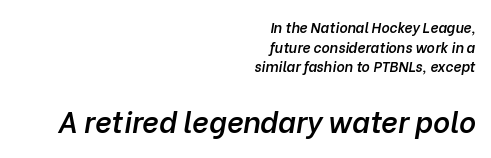
{"italic": "yes", "lean": "right", "slant_degrees": 10, "bold": "semi", "weight": "semibold", "width": "normal", "stroke_contrast": "low", "x_height": "medium", "monospaced": "no", "underline": "no", "align": "right", "line_spacing": "normal", "line_spacing_ratio": 1.41, "letter_spacing": "normal", "letter_spacing_em": 0.0, "larger_block": "second", "size_ratio": 2.07, "glyph_px": 29}
